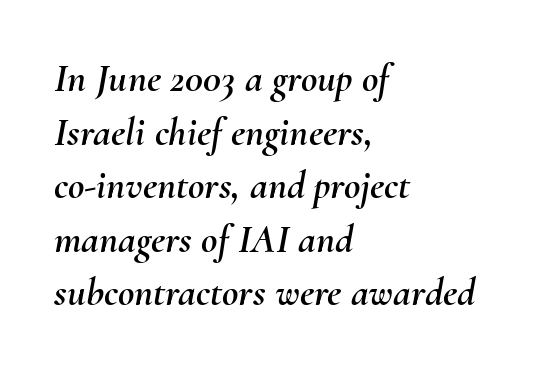
{"italic": "yes", "lean": "right", "slant_degrees": 10, "width": "normal", "stroke_contrast": "medium", "x_height": "small", "monospaced": "no", "underline": "no", "align": "left", "line_spacing": "normal", "line_spacing_ratio": 1.34, "letter_spacing": "normal", "letter_spacing_em": 0.0, "glyph_px": 40}
